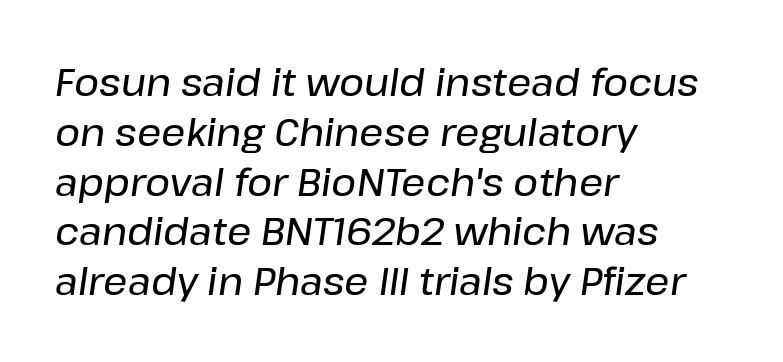
The image shows 38 px text type, italic (leaning right); set left-aligned, normal line spacing (1.31x), normal letter spacing, not underlined; low stroke contrast and a medium x-height.
